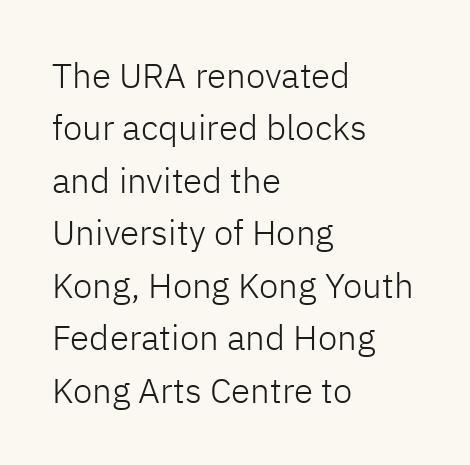
Q: Is the text bold? A: No.
Q: Is the text italic (slanted)? A: No, it is upright.
Q: Is the typeface a serif or a sans-serif typeface? A: Sans-serif.
Q: Is the text underlined? A: No.
Q: How is the paragraph aligned? A: Left-aligned.
Q: Is the spacing between letters normal or unusually wide? A: Normal.
Q: Is the spacing between lines tight, normal or loose? A: Normal.
Q: Width (condensed, normal, or wide)? A: Normal.
Q: Stroke contrast? A: Low.
Q: x-height? A: Medium.
Q: Monospaced? A: No.
